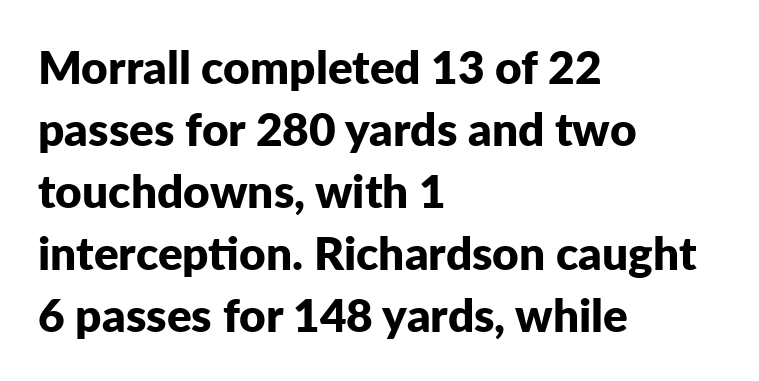
Q: Is the text bold? A: Yes.
Q: Is the text italic (slanted)? A: No, it is upright.
Q: Is the typeface a serif or a sans-serif typeface? A: Sans-serif.
Q: Is the text underlined? A: No.
Q: How is the paragraph aligned? A: Left-aligned.
Q: Is the spacing between letters normal or unusually wide? A: Normal.
Q: Is the spacing between lines tight, normal or loose? A: Normal.
Q: Width (condensed, normal, or wide)? A: Normal.
Q: Stroke contrast? A: Low.
Q: x-height? A: Medium.
Q: Monospaced? A: No.
